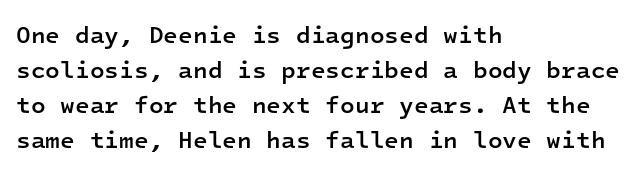
{"italic": "no", "bold": "semi", "underline": "no", "align": "left", "line_spacing": "normal", "line_spacing_ratio": 1.46, "letter_spacing": "normal", "letter_spacing_em": 0.0, "glyph_px": 24}
